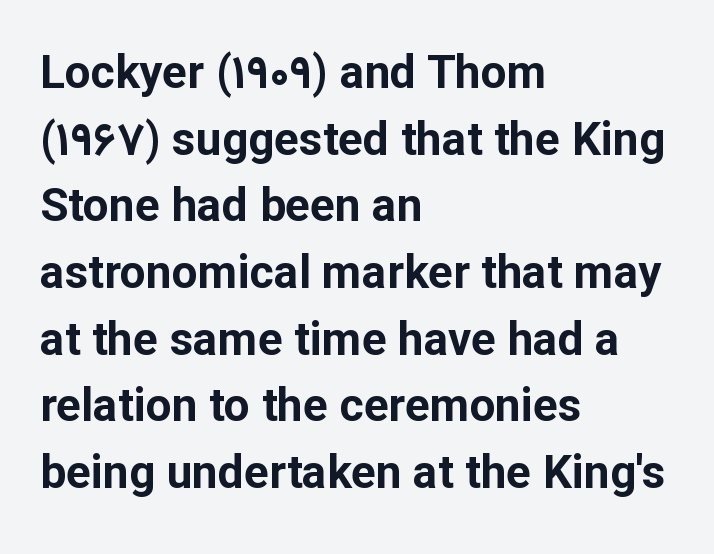
What's the leading like? Ordinary, nothing unusual. You can tell it's not italic because the verticals are truly vertical. Teacher's note: observe the even left margin — that is flush-left alignment. A bare baseline throughout the passage. Notice how thick the strokes are: this is what a full bold looks like.
